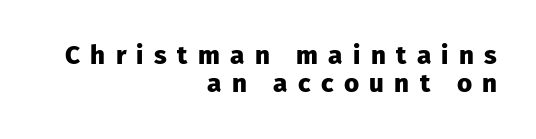
{"italic": "no", "bold": "yes", "underline": "no", "align": "right", "line_spacing": "tight", "line_spacing_ratio": 1.08, "letter_spacing": "wide", "letter_spacing_em": 0.4, "glyph_px": 26}
